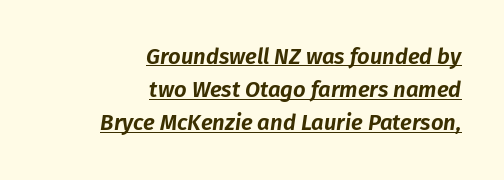
The image shows 22 px text type, italic (leaning right); set right-aligned, normal line spacing (1.51x), normal letter spacing, underlined.
